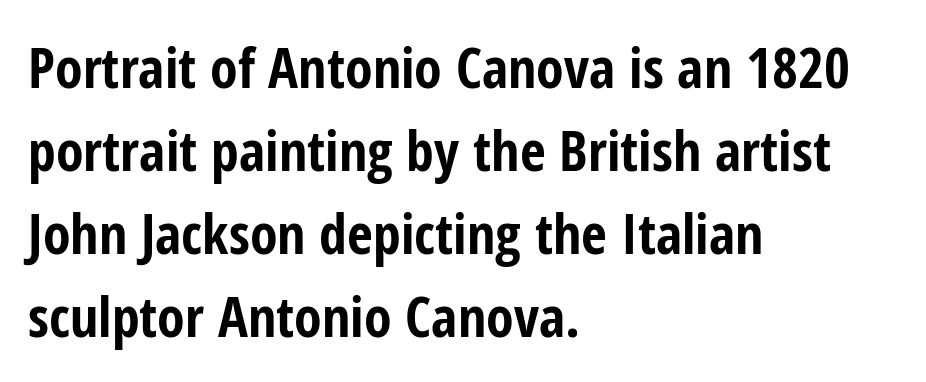
The image shows 56 px bold, condensed sans-serif type, upright; set left-aligned, normal line spacing (1.48x), normal letter spacing, not underlined; low stroke contrast and a medium x-height.
